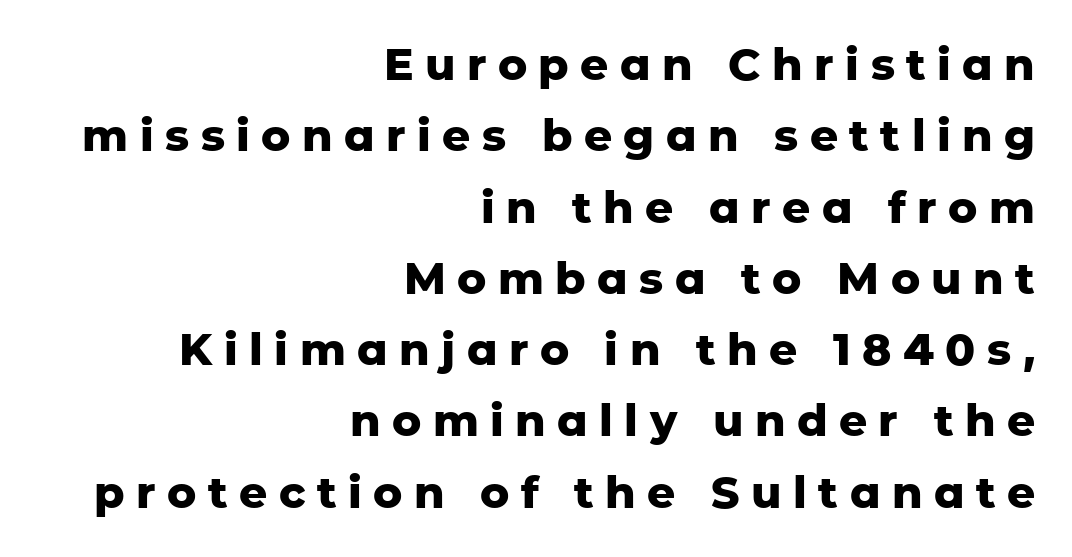
This sample uses a sans-serif face. Plain, unruled lines of type. The paragraph has a hard right edge and a soft left edge. Upright lettering throughout. How would I describe the line gaps? Plain and ordinary.
